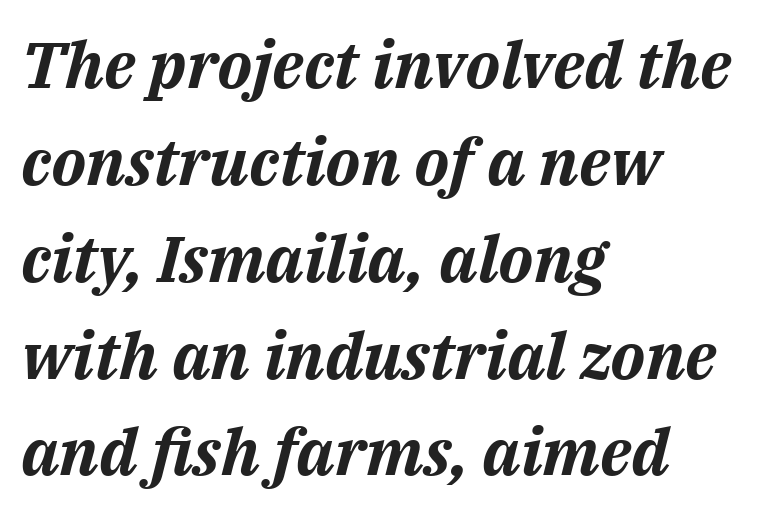
The image shows 65 px bold type, italic (leaning right); set left-aligned, normal line spacing (1.49x), normal letter spacing, not underlined; medium stroke contrast and a medium x-height.
